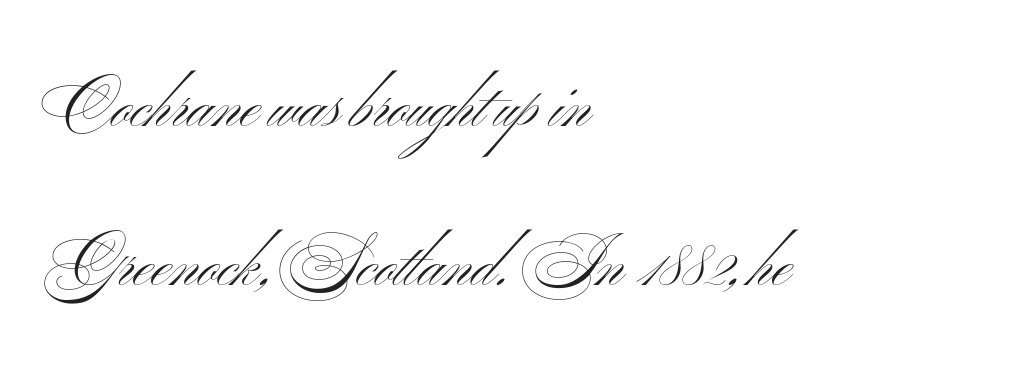
{"serif": "no", "bold": "no", "weight": "light", "width": "wide", "stroke_contrast": "medium", "x_height": "small", "monospaced": "no", "underline": "no", "align": "left", "line_spacing": "loose", "line_spacing_ratio": 2.48, "letter_spacing": "normal", "letter_spacing_em": 0.0, "glyph_px": 64}
